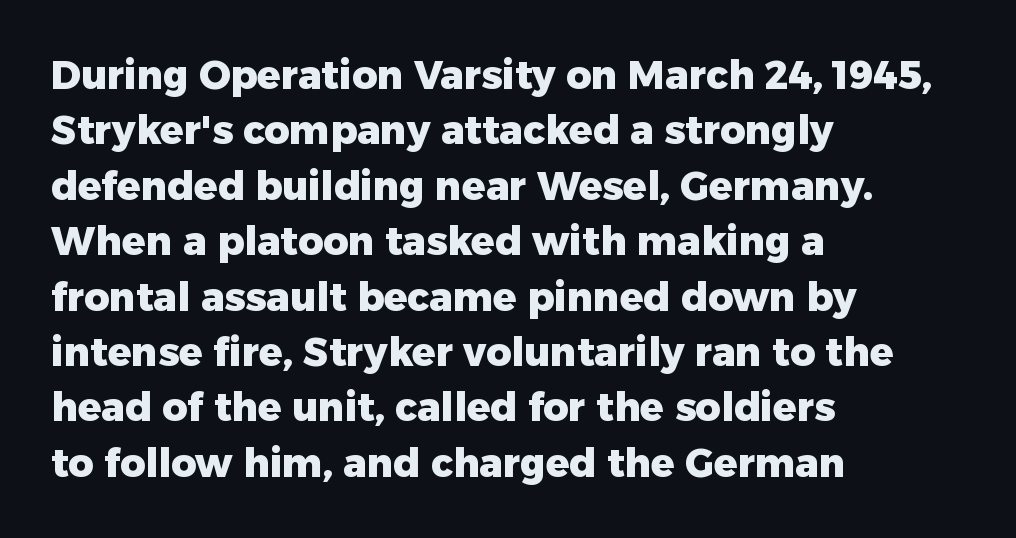
Q: Is the text bold? A: Yes.
Q: Is the text italic (slanted)? A: No, it is upright.
Q: Is the typeface a serif or a sans-serif typeface? A: Sans-serif.
Q: Is the text underlined? A: No.
Q: How is the paragraph aligned? A: Left-aligned.
Q: Is the spacing between letters normal or unusually wide? A: Normal.
Q: Is the spacing between lines tight, normal or loose? A: Normal.
Q: Width (condensed, normal, or wide)? A: Normal.
Q: Stroke contrast? A: Low.
Q: x-height? A: Medium.
Q: Monospaced? A: No.
